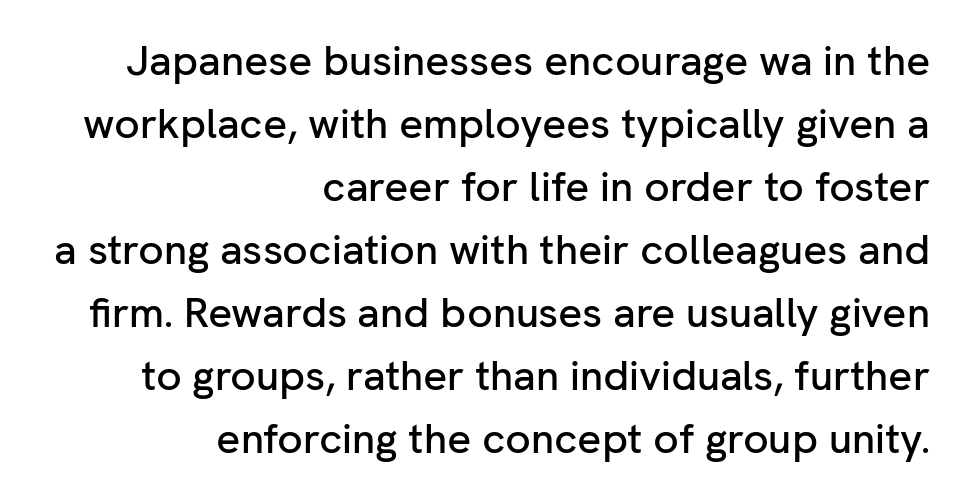
I'd call this a sans setting — the letters go barefoot. The space between consecutive lines is moderate. Words appear dense and cohesive because spacing is normal. Has an underline been added? It has not. Where is the straight margin? On the right.
